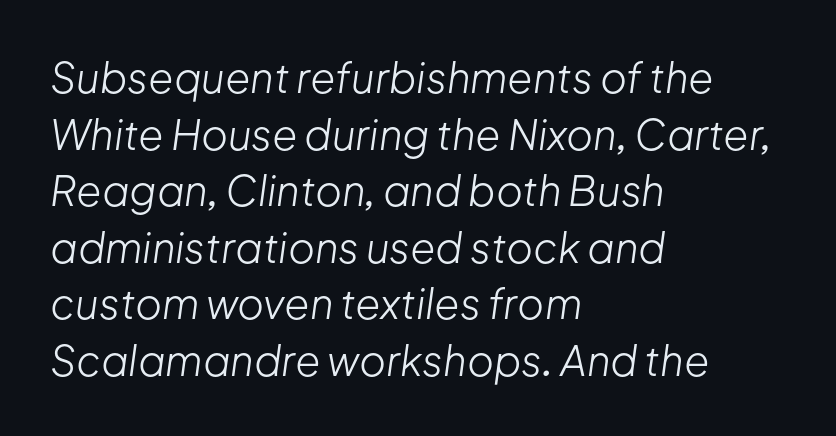
Q: Is the text bold? A: No.
Q: Is the text italic (slanted)? A: Yes, it leans right by about 8 degrees.
Q: Is the text underlined? A: No.
Q: How is the paragraph aligned? A: Left-aligned.
Q: Is the spacing between letters normal or unusually wide? A: Normal.
Q: Is the spacing between lines tight, normal or loose? A: Normal.
Q: Width (condensed, normal, or wide)? A: Normal.
Q: Stroke contrast? A: Low.
Q: x-height? A: Medium.
Q: Monospaced? A: No.
